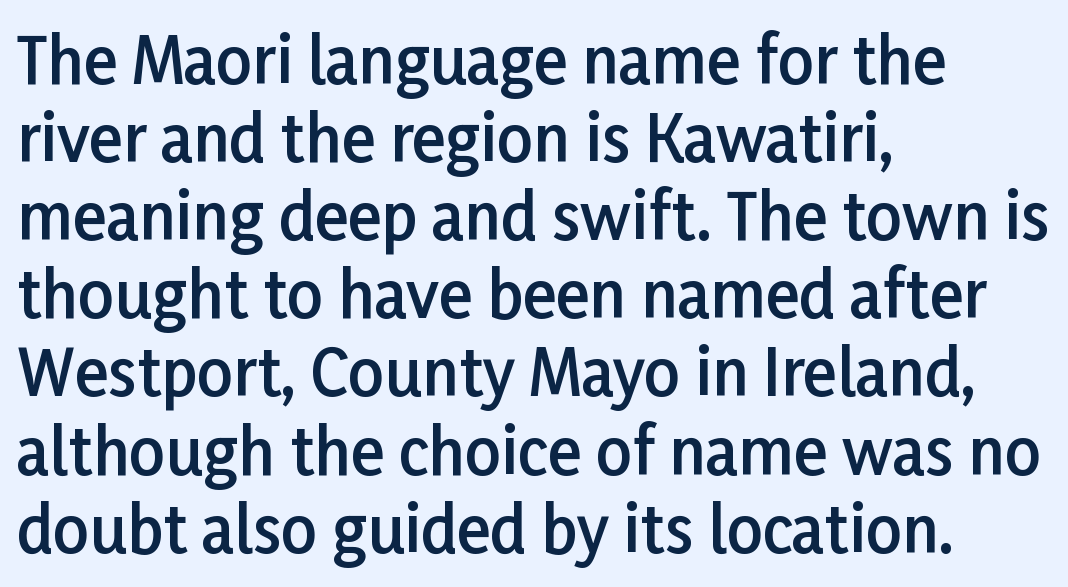
A bare baseline throughout the passage. Serifs: no, the terminals of the letterforms are clean. If you drew a ruler down the left edge, every line would touch it. A bit beefed up — I'd call it semibold rather than bold. In terms of letterspacing, this is plain default setting.
